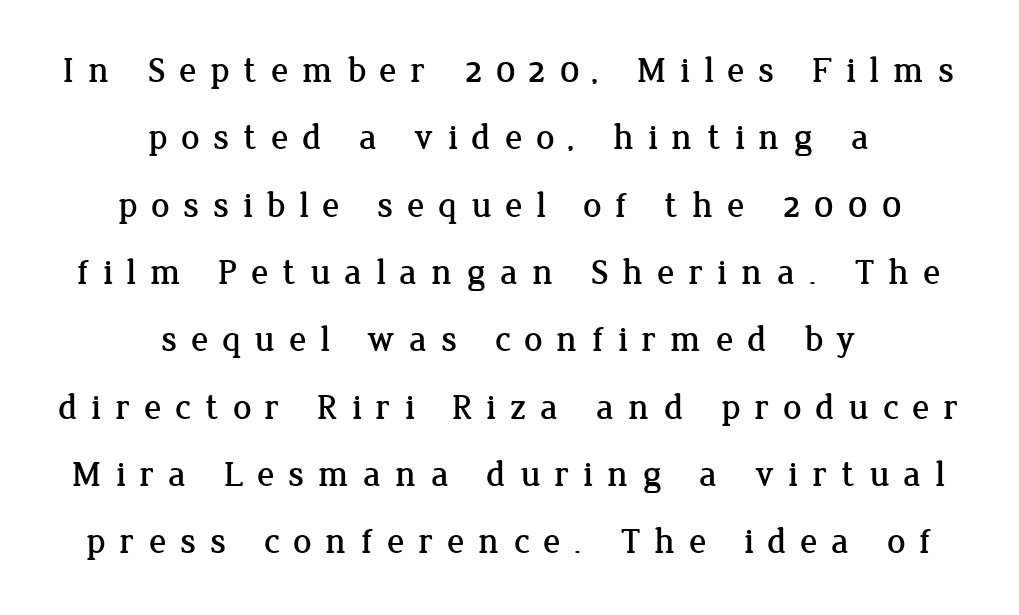
Is there any slant? The stems are plumb. These lines are centered, leaving both edges ragged. Is this a sans? No — the strokes have serifs. Students, note that the glyphs here are deliberately spaced far apart.
